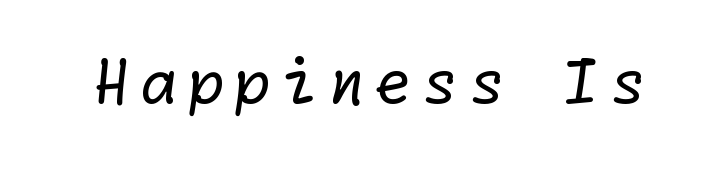
The image shows 61 px regular-weight sans-serif type; set not underlined; low stroke contrast and a medium x-height.
